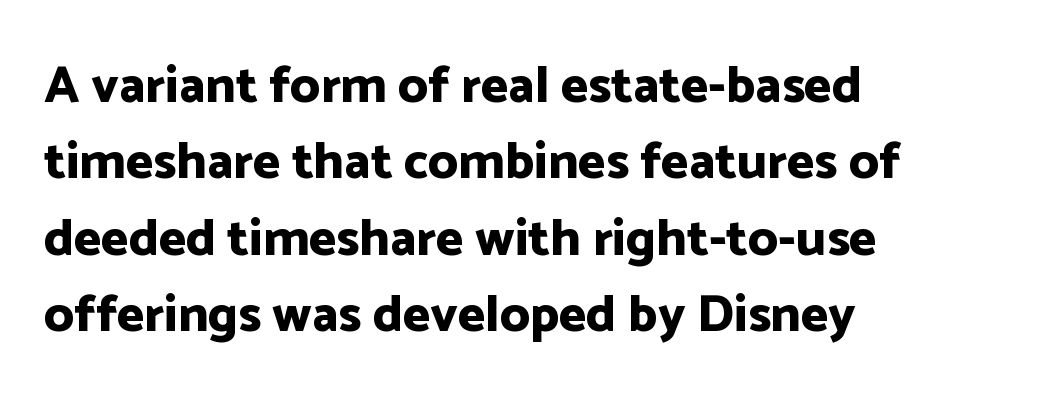
The image shows 52 px bold sans-serif type, upright; set left-aligned, normal line spacing (1.47x), normal letter spacing, not underlined; low stroke contrast and a medium x-height.
